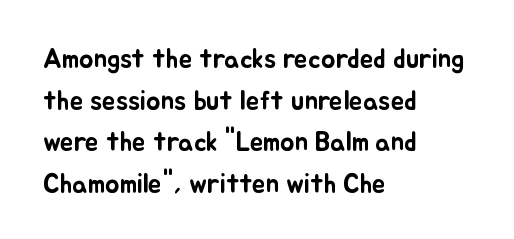
{"italic": "no", "underline": "no", "align": "left", "line_spacing": "normal", "line_spacing_ratio": 1.54, "letter_spacing": "normal", "letter_spacing_em": 0.0, "glyph_px": 27}
